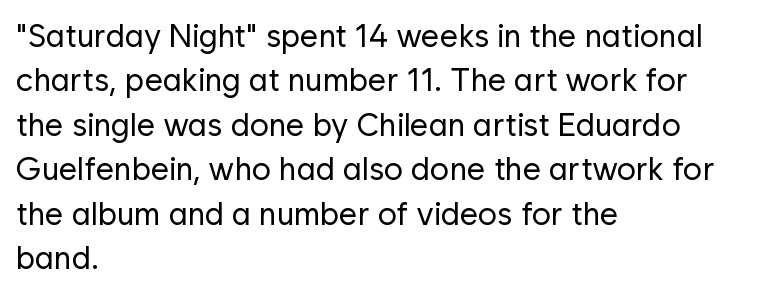
The image shows 32 px regular-weight sans-serif type, upright; set left-aligned, normal line spacing (1.39x), normal letter spacing, not underlined; low stroke contrast and a medium x-height.
